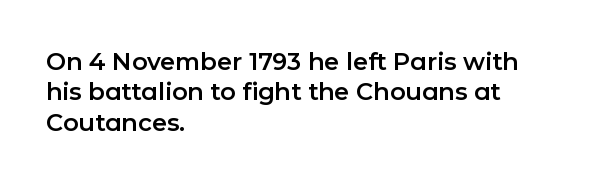
The image shows 24 px text type, upright; set left-aligned, normal line spacing (1.27x), normal letter spacing, not underlined.
